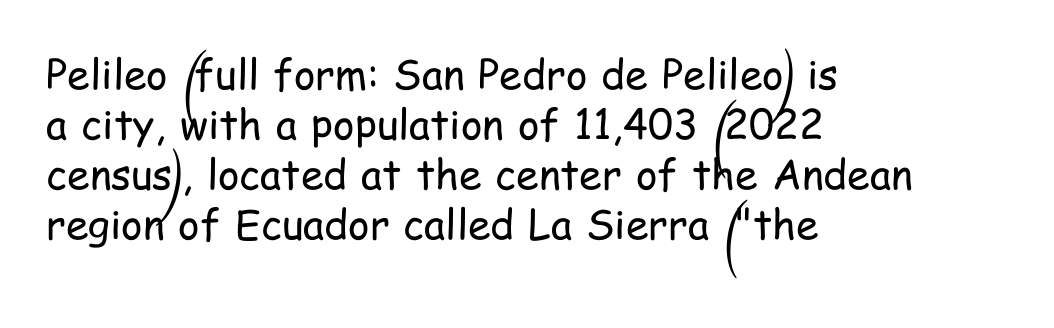
Q: Is the text bold? A: No.
Q: Is the text italic (slanted)? A: No, it is upright.
Q: Is the typeface a serif or a sans-serif typeface? A: Sans-serif.
Q: Is the text underlined? A: No.
Q: How is the paragraph aligned? A: Left-aligned.
Q: Is the spacing between letters normal or unusually wide? A: Normal.
Q: Width (condensed, normal, or wide)? A: Condensed.
Q: Stroke contrast? A: Low.
Q: x-height? A: Medium.
Q: Monospaced? A: No.
